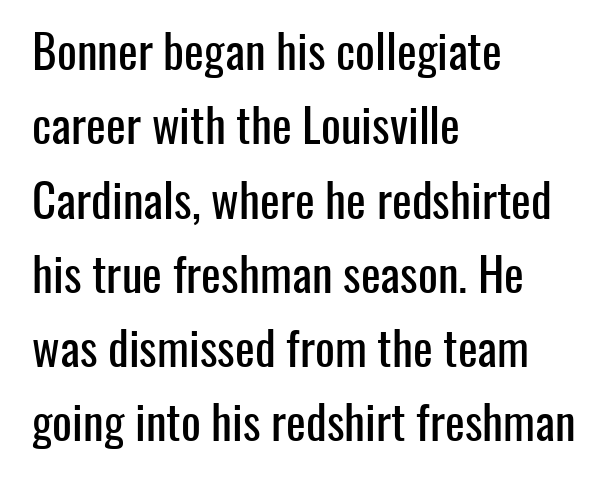
This sample uses an upright cut, with every glyph sitting square on the baseline. The letters carry no serifs — their stems end cleanly without finishing strokes. This sample uses plain, unmodified letter spacing. Alignment: flush left.
